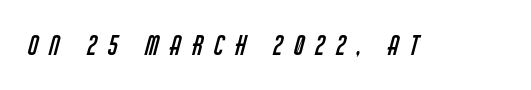
The image shows 26 px text type; set unusually wide letter spacing (+0.43 em), not underlined.
